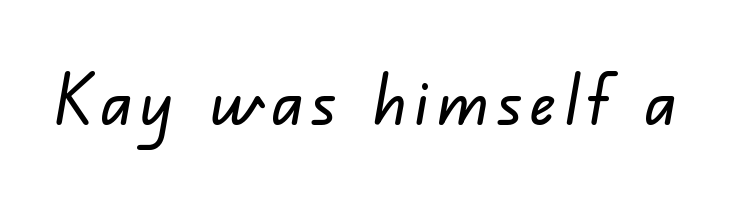
{"serif": "no", "width": "normal", "stroke_contrast": "low", "x_height": "small", "monospaced": "no", "underline": "no", "glyph_px": 68}
